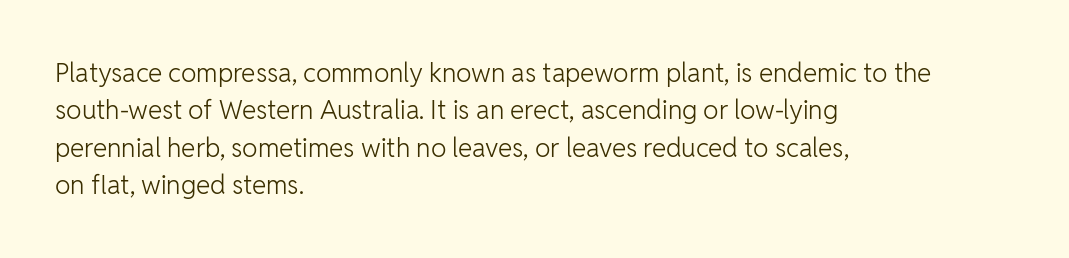
The image shows 26 px text type, upright; set left-aligned, normal line spacing (1.44x), normal letter spacing, not underlined.
